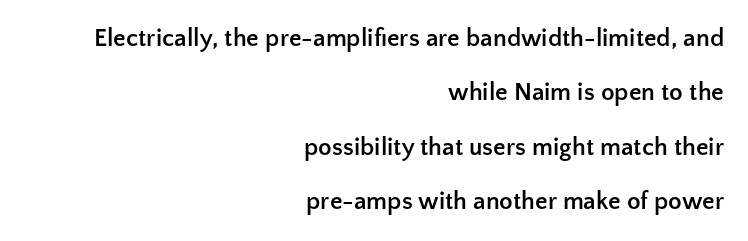
The image shows 25 px bold type, upright; set right-aligned, loose line spacing (2.18x), normal letter spacing, not underlined.
